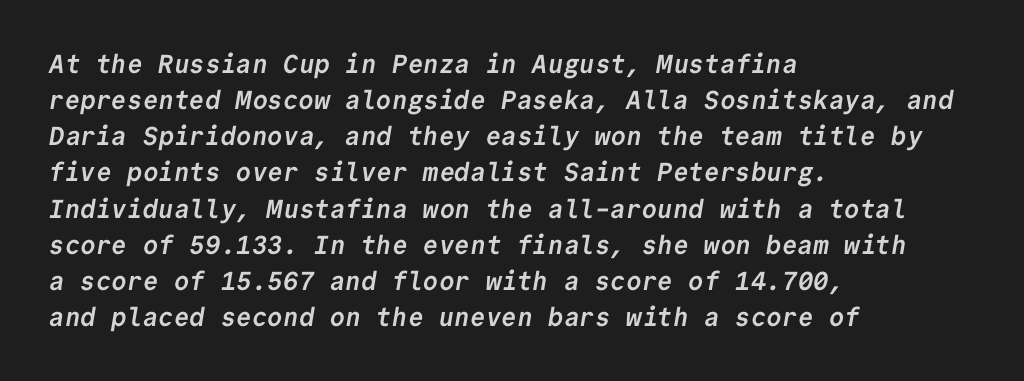
{"bold": "yes", "underline": "no", "align": "left", "line_spacing": "normal", "line_spacing_ratio": 1.39, "letter_spacing": "normal", "letter_spacing_em": 0.0, "glyph_px": 26}
